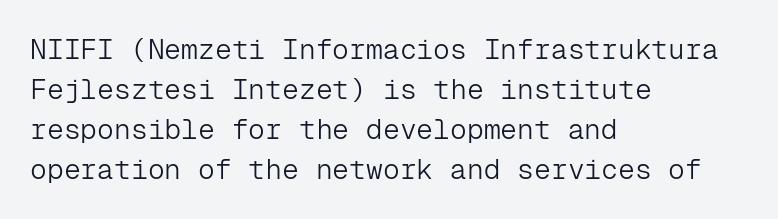
The image shows 28 px light sans-serif type, upright, monospaced; set left-aligned, normal line spacing (1.43x), normal letter spacing, not underlined; low stroke contrast and a medium x-height.
